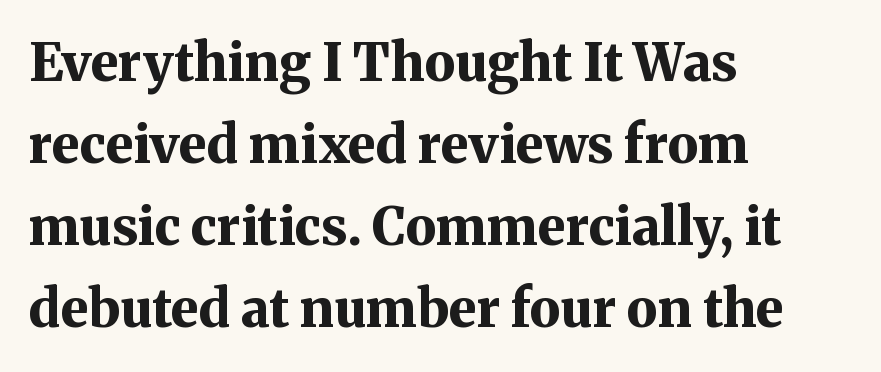
{"serif": "yes", "italic": "no", "bold": "yes", "weight": "bold", "width": "normal", "stroke_contrast": "medium", "x_height": "medium", "monospaced": "no", "underline": "no", "align": "left", "line_spacing": "normal", "line_spacing_ratio": 1.58, "letter_spacing": "normal", "letter_spacing_em": 0.0, "glyph_px": 52}
